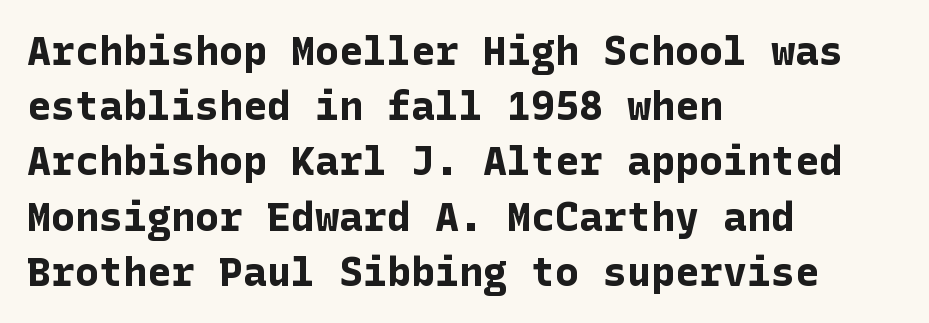
Type style note: lacks serifs. This block has exactly the height ordinary leading produces. Inter-character spacing is left at the font's built-in metrics. The passage shown is not underscored anywhere.
